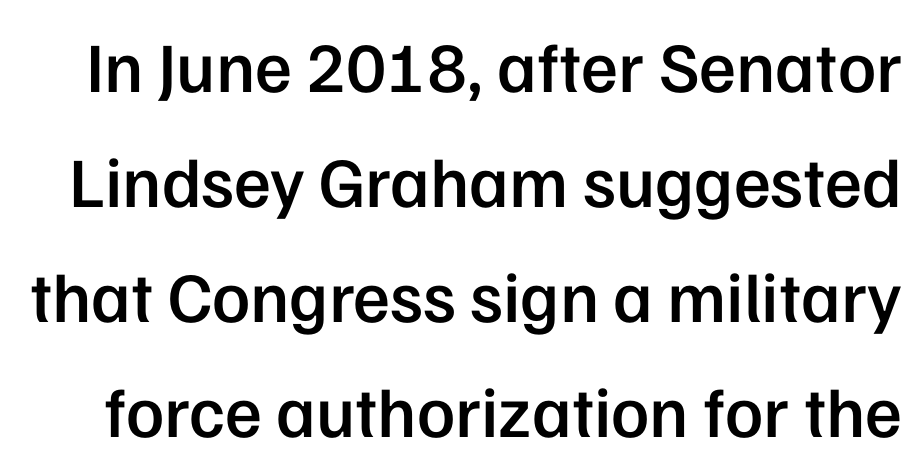
{"serif": "no", "italic": "no", "bold": "semi", "weight": "semibold", "width": "normal", "stroke_contrast": "low", "x_height": "medium", "monospaced": "no", "underline": "no", "line_spacing": "normal", "line_spacing_ratio": 1.62, "letter_spacing": "normal", "letter_spacing_em": 0.0, "glyph_px": 71}
